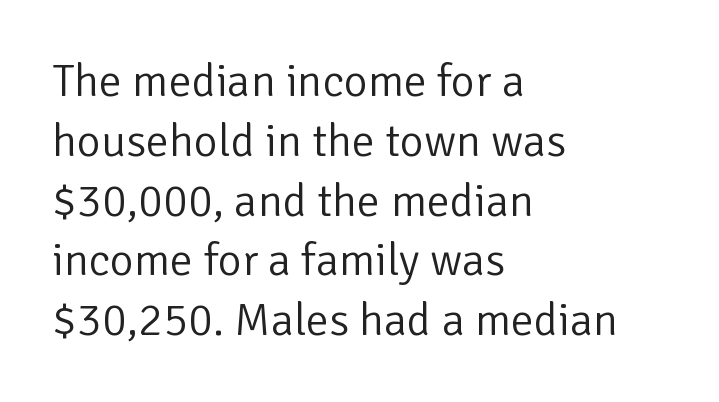
{"serif": "no", "italic": "no", "bold": "no", "weight": "light", "width": "normal", "stroke_contrast": "low", "x_height": "medium", "monospaced": "no", "underline": "no", "align": "left", "line_spacing": "normal", "line_spacing_ratio": 1.3, "letter_spacing": "normal", "letter_spacing_em": 0.0, "glyph_px": 46}
